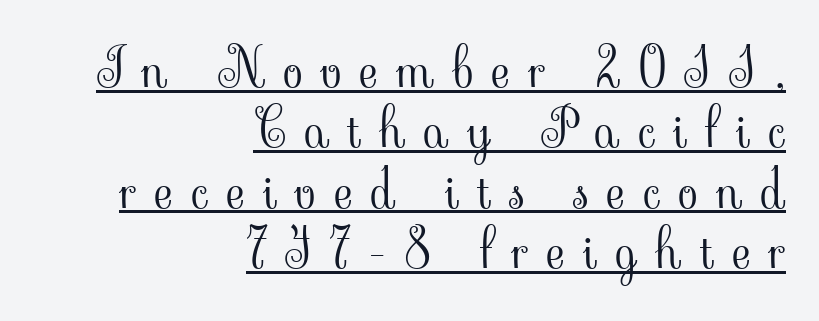
{"serif": "yes", "italic": "no", "bold": "no", "weight": "light", "width": "normal", "stroke_contrast": "low", "x_height": "small", "monospaced": "no", "underline": "yes", "align": "right", "line_spacing_ratio": 1.16, "letter_spacing": "wide", "letter_spacing_em": 0.35, "glyph_px": 52}
